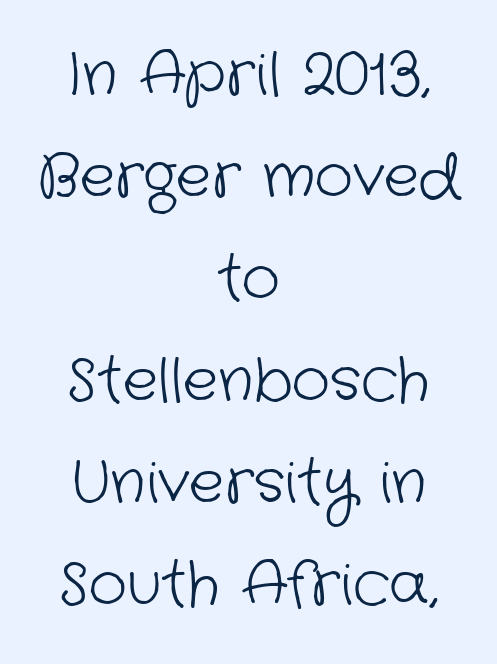
Q: Is the text bold? A: No.
Q: Is the typeface a serif or a sans-serif typeface? A: Sans-serif.
Q: Is the text underlined? A: No.
Q: How is the paragraph aligned? A: Centered.
Q: Is the spacing between letters normal or unusually wide? A: Normal.
Q: Width (condensed, normal, or wide)? A: Normal.
Q: Stroke contrast? A: Low.
Q: x-height? A: Medium.
Q: Monospaced? A: No.
